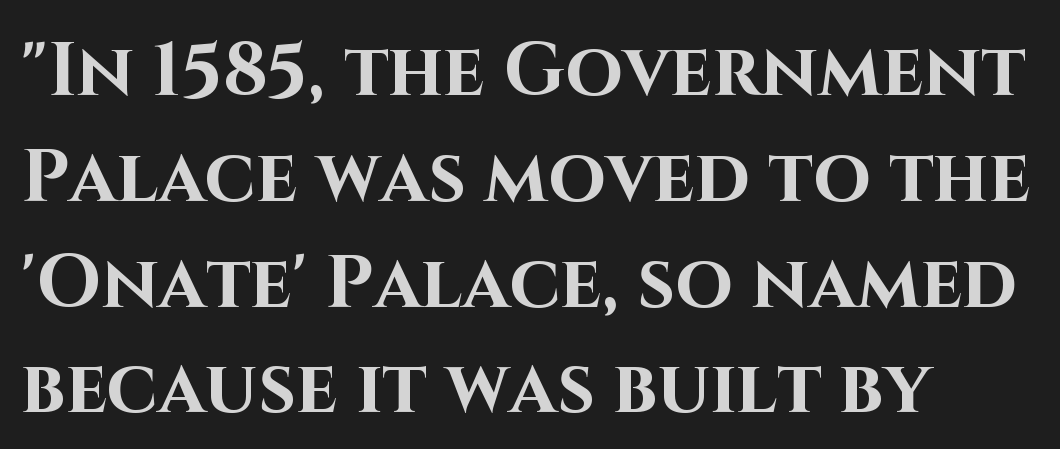
{"serif": "no", "italic": "no", "bold": "yes", "weight": "bold", "width": "normal", "stroke_contrast": "high", "x_height": "large", "monospaced": "no", "underline": "no", "align": "left", "line_spacing": "normal", "line_spacing_ratio": 1.43, "letter_spacing": "normal", "letter_spacing_em": 0.0, "glyph_px": 74}
